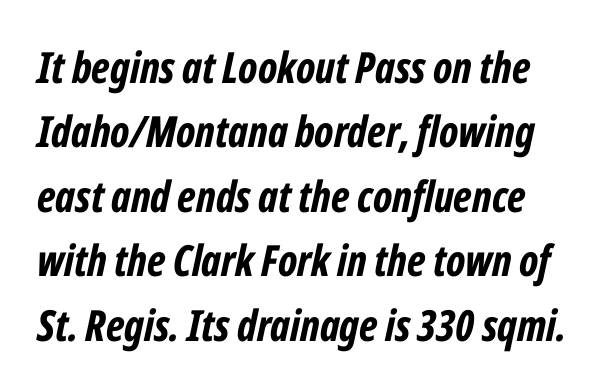
{"italic": "yes", "lean": "right", "slant_degrees": 12, "bold": "yes", "weight": "bold", "width": "condensed", "stroke_contrast": "low", "x_height": "medium", "monospaced": "no", "underline": "no", "line_spacing": "normal", "line_spacing_ratio": 1.5, "letter_spacing": "normal", "letter_spacing_em": 0.0, "glyph_px": 43}
